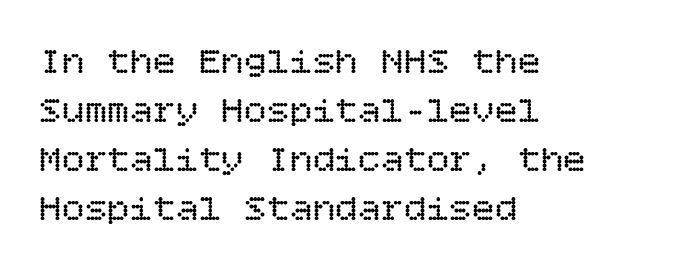
Q: Is the text bold? A: No.
Q: Is the text italic (slanted)? A: No, it is upright.
Q: Is the text underlined? A: No.
Q: How is the paragraph aligned? A: Left-aligned.
Q: Is the spacing between letters normal or unusually wide? A: Normal.
Q: Is the spacing between lines tight, normal or loose? A: Normal.
Q: Width (condensed, normal, or wide)? A: Normal.
Q: Stroke contrast? A: Low.
Q: x-height? A: Large.
